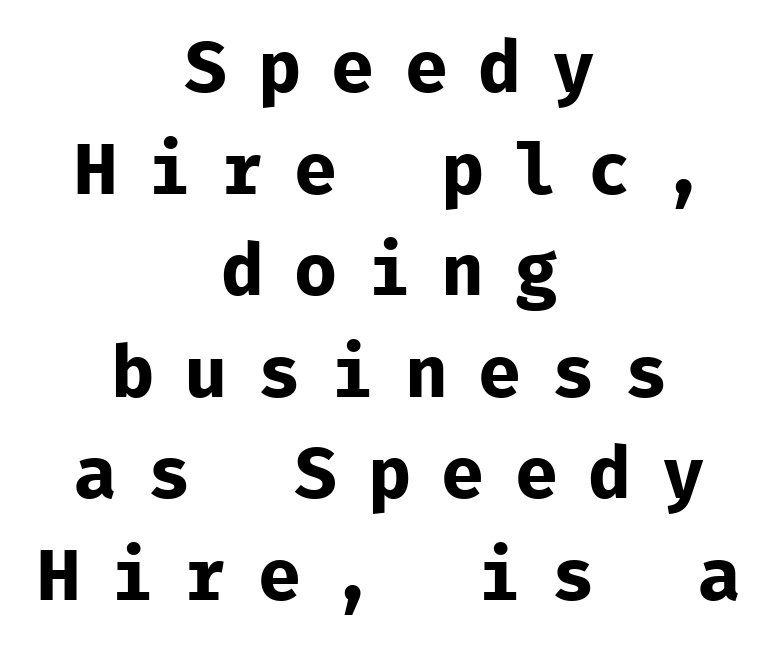
The image shows 72 px bold sans-serif type, upright, monospaced; set centered, normal line spacing (1.41x), unusually wide letter spacing (+0.42 em), not underlined; low stroke contrast and a medium x-height.
